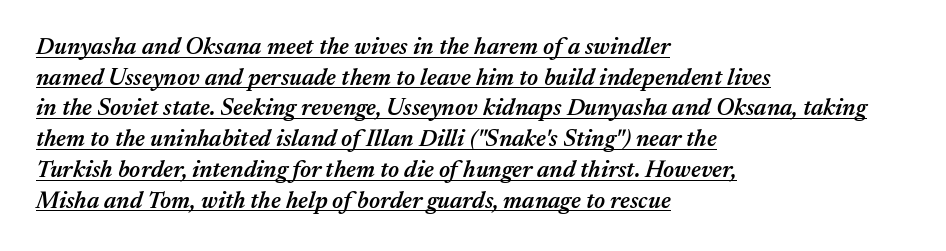
The image shows 24 px text type, italic (leaning right); set left-aligned, normal line spacing (1.28x), normal letter spacing, underlined.
